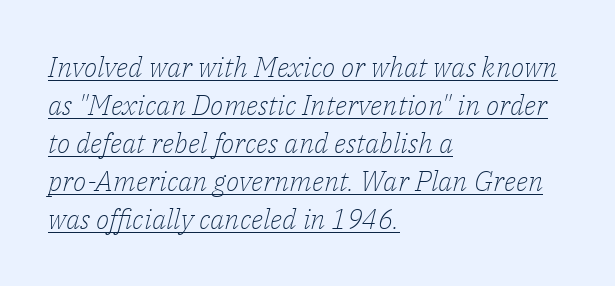
The image shows 28 px light serif type, italic (leaning right); set left-aligned, normal line spacing (1.36x), normal letter spacing, underlined; low stroke contrast and a medium x-height.
